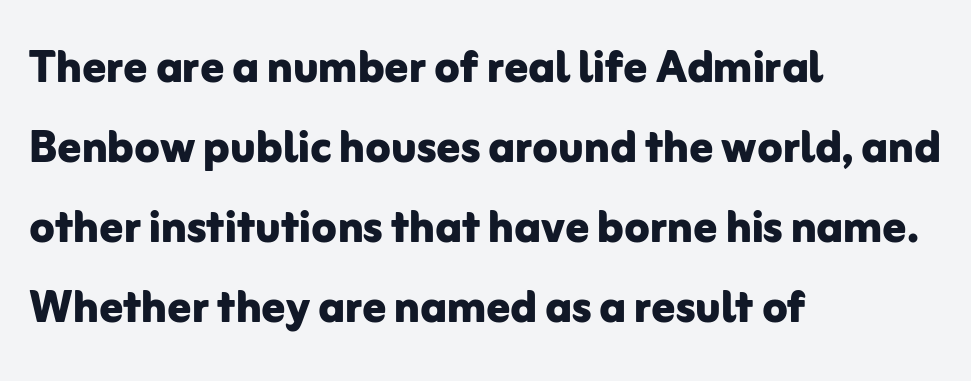
{"serif": "no", "italic": "no", "bold": "yes", "weight": "bold", "width": "normal", "stroke_contrast": "low", "x_height": "medium", "monospaced": "no", "underline": "no", "align": "left", "line_spacing": "normal", "line_spacing_ratio": 1.38, "letter_spacing": "normal", "letter_spacing_em": 0.0, "glyph_px": 58}
